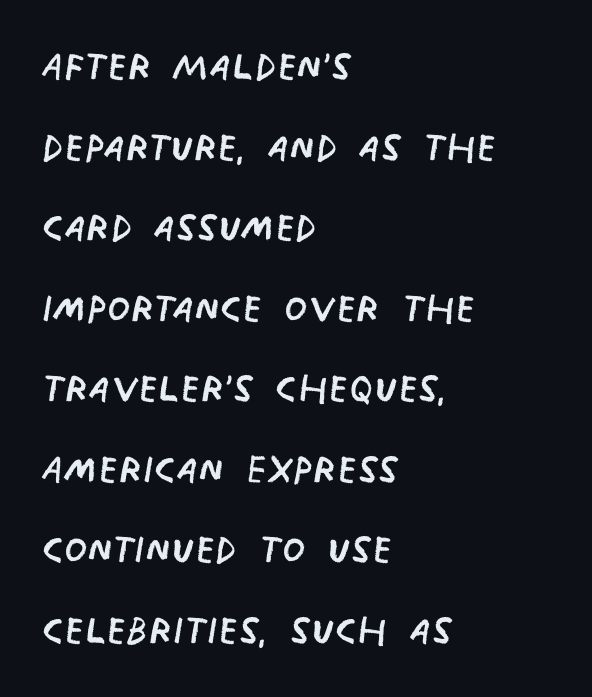
{"serif": "no", "bold": "no", "weight": "regular", "width": "condensed", "stroke_contrast": "low", "x_height": "large", "monospaced": "no", "underline": "no", "align": "left", "line_spacing": "normal", "line_spacing_ratio": 1.52, "letter_spacing": "normal", "letter_spacing_em": 0.0, "glyph_px": 53}
